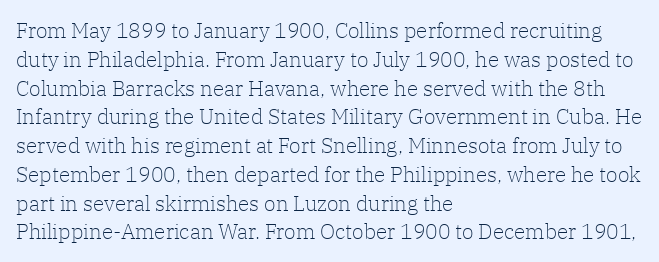
Each new line begins a customary step beneath the previous one. Stems here are at most as thick as an everyday book face. Words appear dense and cohesive because spacing is normal. Descenders hang freely into open space. The axis of the letterforms is exactly vertical.
